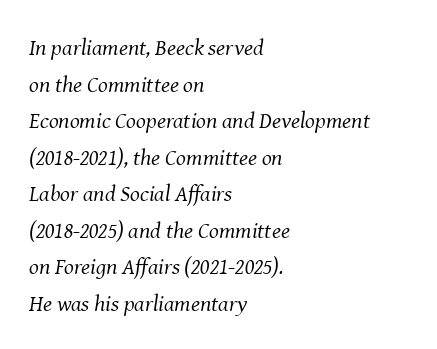
{"italic": "yes", "lean": "right", "slant_degrees": 8, "bold": "no", "underline": "no", "align": "left", "line_spacing": "normal", "line_spacing_ratio": 1.59, "letter_spacing": "normal", "letter_spacing_em": 0.0, "glyph_px": 23}
